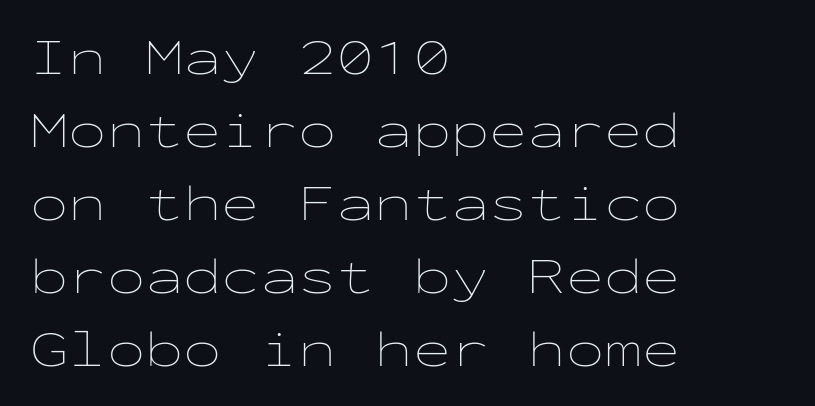
Q: Is the text bold? A: No.
Q: Is the text italic (slanted)? A: No, it is upright.
Q: Is the text underlined? A: No.
Q: How is the paragraph aligned? A: Left-aligned.
Q: Is the spacing between letters normal or unusually wide? A: Normal.
Q: Is the spacing between lines tight, normal or loose? A: Normal.
Q: Width (condensed, normal, or wide)? A: Wide.
Q: Stroke contrast? A: Low.
Q: x-height? A: Medium.
Q: Monospaced? A: Yes.
